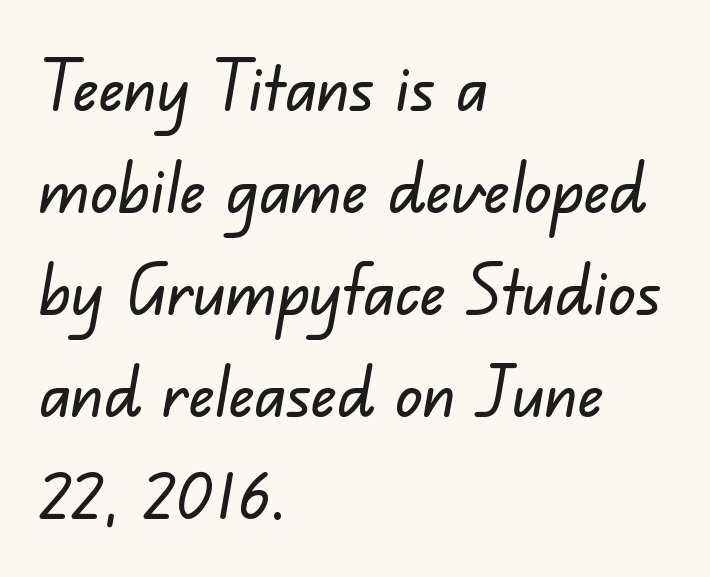
Check under the words: just untouched page. Each letter's strokes conclude bluntly, with no projecting serifs. Line starts are locked; line ends wander. Is this a fixed-width face? No — the glyphs have proportional, varying widths. Nobody touched the tracking dial on this one.
